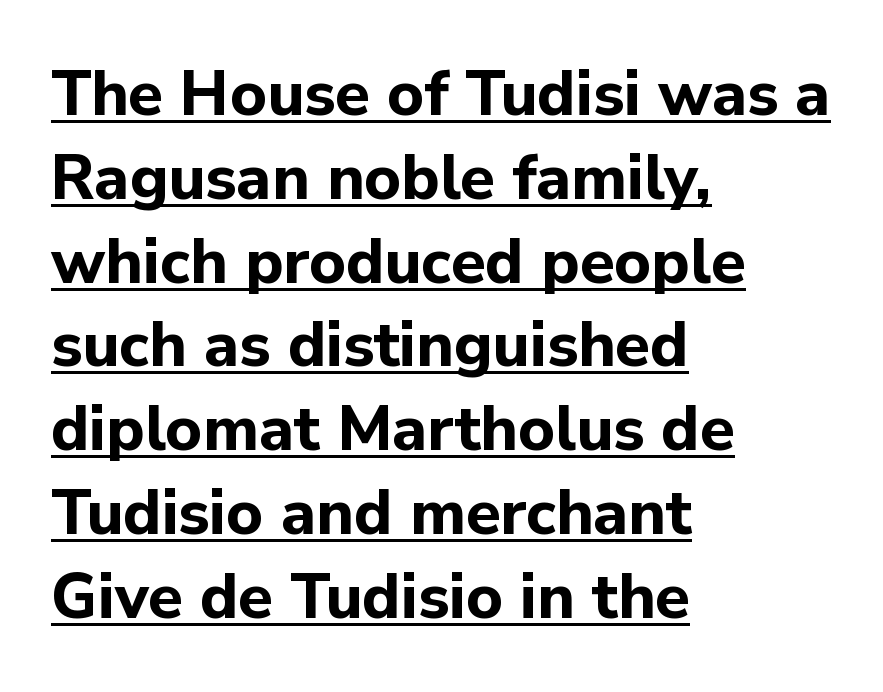
{"serif": "no", "italic": "no", "bold": "yes", "weight": "bold", "width": "normal", "stroke_contrast": "low", "x_height": "medium", "monospaced": "no", "underline": "yes", "align": "left", "line_spacing": "normal", "line_spacing_ratio": 1.33, "letter_spacing": "normal", "letter_spacing_em": 0.0, "glyph_px": 63}
